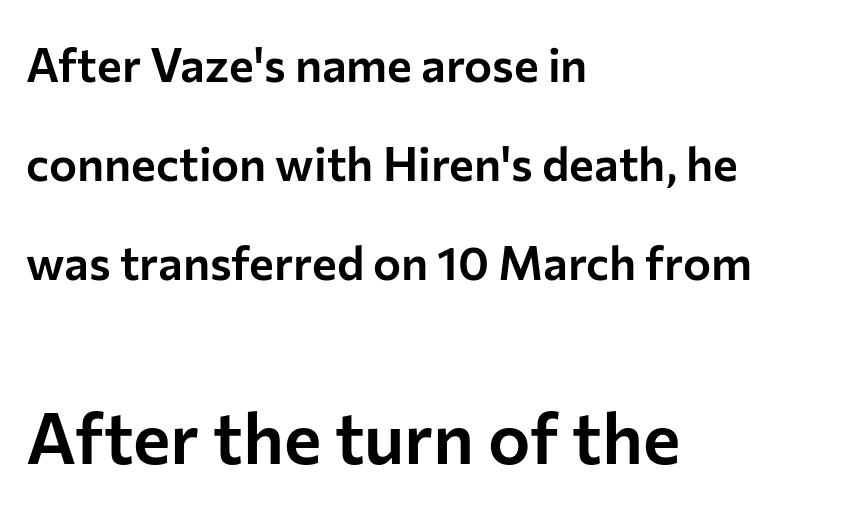
Q: Is the text italic (slanted)? A: No, it is upright.
Q: Is the typeface a serif or a sans-serif typeface? A: Sans-serif.
Q: Is the text underlined? A: No.
Q: How is the paragraph aligned? A: Left-aligned.
Q: Is the spacing between letters normal or unusually wide? A: Normal.
Q: Is the spacing between lines tight, normal or loose? A: Loose.
Q: Which block of text is set in a larger size, the first (top) or the second (bottom)? A: The second (bottom) one.
Q: Width (condensed, normal, or wide)? A: Normal.
Q: Stroke contrast? A: Low.
Q: x-height? A: Medium.
Q: Monospaced? A: No.
